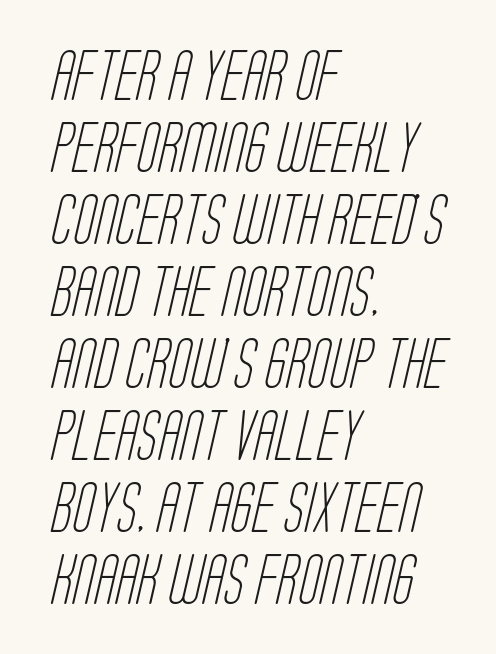
Q: Is the text bold? A: No.
Q: Is the typeface a serif or a sans-serif typeface? A: Sans-serif.
Q: Is the text underlined? A: No.
Q: How is the paragraph aligned? A: Left-aligned.
Q: Is the spacing between letters normal or unusually wide? A: Normal.
Q: Is the spacing between lines tight, normal or loose? A: Normal.
Q: Width (condensed, normal, or wide)? A: Condensed.
Q: Stroke contrast? A: Low.
Q: x-height? A: Large.
Q: Monospaced? A: No.
